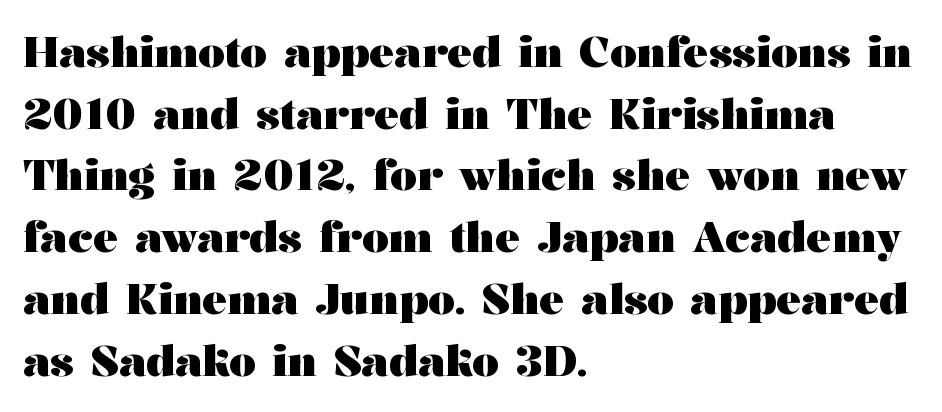
{"serif": "yes", "italic": "no", "bold": "yes", "weight": "heavy", "width": "wide", "stroke_contrast": "medium", "x_height": "medium", "monospaced": "no", "underline": "no", "align": "left", "line_spacing": "normal", "line_spacing_ratio": 1.47, "letter_spacing": "normal", "letter_spacing_em": 0.0, "glyph_px": 42}
